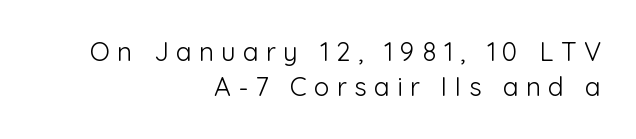
Q: Is the text bold? A: No.
Q: Is the text italic (slanted)? A: No, it is upright.
Q: Is the text underlined? A: No.
Q: How is the paragraph aligned? A: Right-aligned.
Q: Is the spacing between letters normal or unusually wide? A: Unusually wide.
Q: Is the spacing between lines tight, normal or loose? A: Normal.
